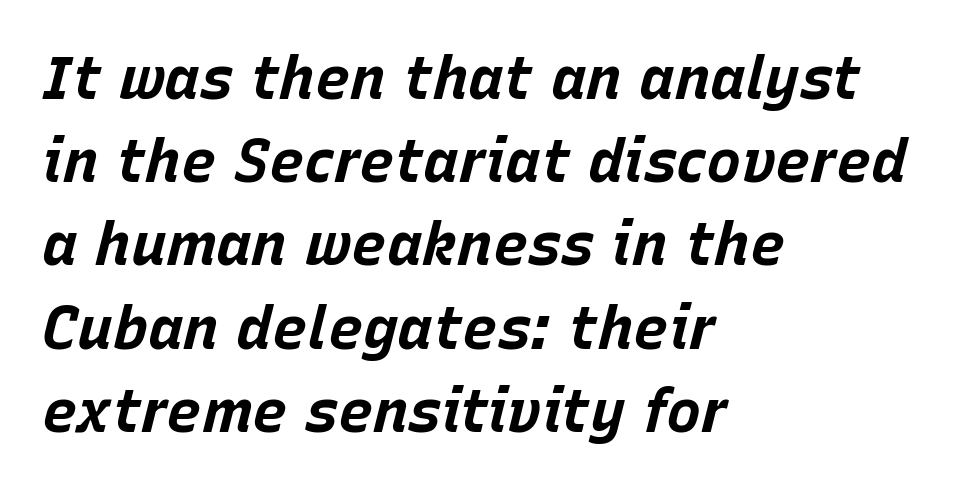
Has an underline been added? It has not. Leftover space on each line is placed entirely after the last word. Observe the ordinary spacing: letters are neighbours, not strangers. Proportional: the letters do not fall into vertical columns. Does the weight exceed regular? Yes, all the way to bold. There's an unmistakable incline to the writing here.
